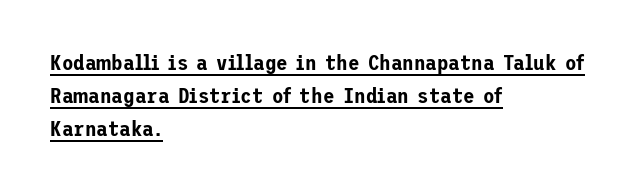
Alignment: flush left. A rule runs beneath these lines of type. Designer's note — italics off, roman on. The letters sit at their default tracking, neither squeezed nor spread. The rows are spaced the way most documents space them.
